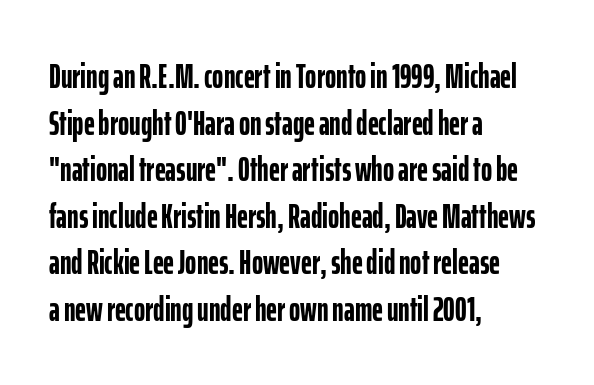
The image shows 34 px semibold, condensed sans-serif type, upright; set left-aligned, normal line spacing (1.37x), normal letter spacing, not underlined; low stroke contrast and a medium x-height.
